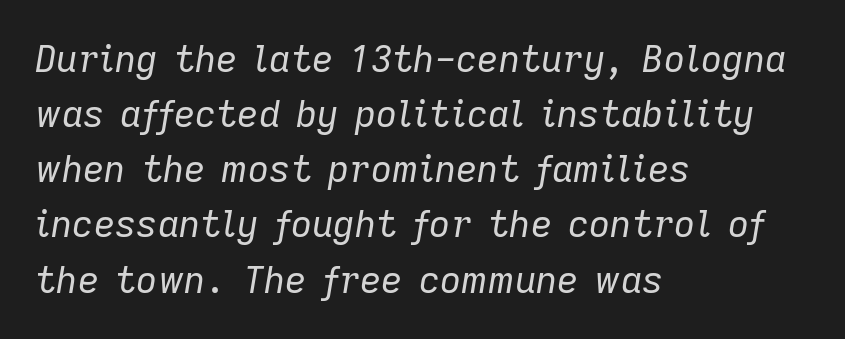
The image shows 37 px regular-weight type, italic (leaning right); set left-aligned, normal line spacing (1.49x), normal letter spacing, not underlined; low stroke contrast and a medium x-height.
